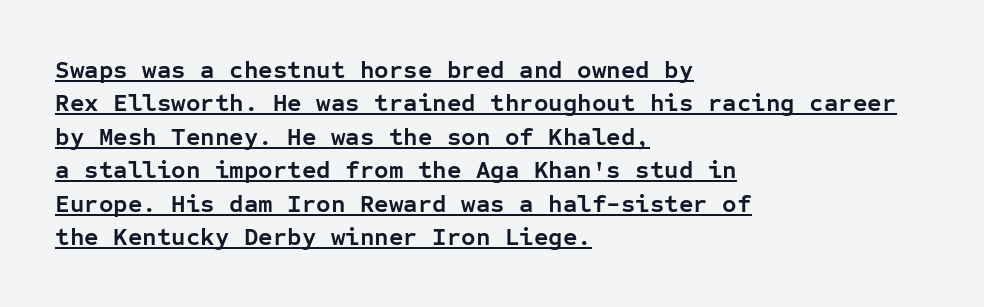
Students, this is bold: see how much ink each stroke carries. The space between consecutive lines is moderate. The compositor pushed each line to the left boundary. The lettering holds an erect, upright posture throughout. A baseline rule has been typeset under these characters.
